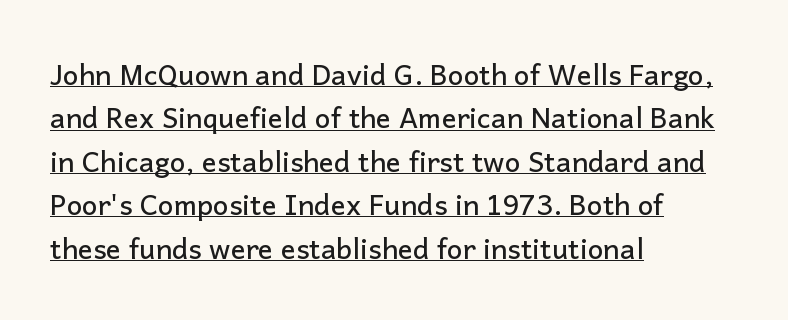
Typeset ragged right — the left edge is the straight one. Like a heading marked for emphasis, these lines bear an underscore. Each letter keeps its own natural width here, so spacing adapts to shape. Regular leading. Is this a sans? Yes — the strokes have no serifs.
